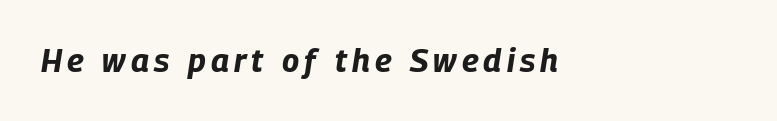
The image shows 32 px bold, condensed type, italic (leaning right); set left-aligned, not underlined; low stroke contrast and a large x-height.
